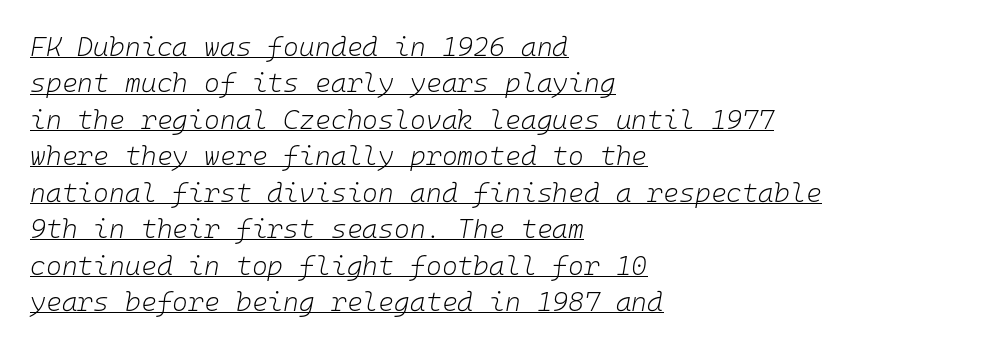
This rendering uses left alignment, leaving the right contour irregular. Tracking here is standard; glyphs follow each other at the usual distance. These lines were composed using italics. Underlining? Definitely there. Does the leading feel generous? No, just average.
